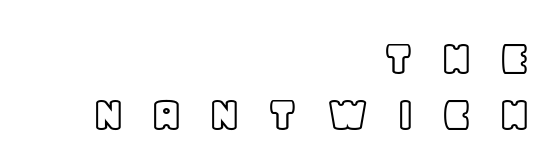
The image shows 53 px text type, upright; set right-aligned, tight line spacing (1.05x), unusually wide letter spacing (+0.48 em), not underlined; a large x-height.
